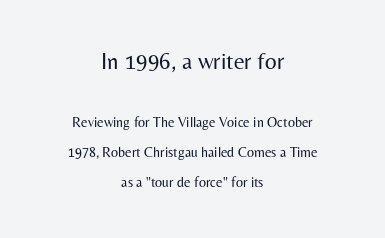
Q: Is the text bold? A: No.
Q: Is the text italic (slanted)? A: No, it is upright.
Q: Is the text underlined? A: No.
Q: How is the paragraph aligned? A: Centered.
Q: Is the spacing between letters normal or unusually wide? A: Normal.
Q: Is the spacing between lines tight, normal or loose? A: Loose.
Q: Which block of text is set in a larger size, the first (top) or the second (bottom)? A: The first (top) one.
